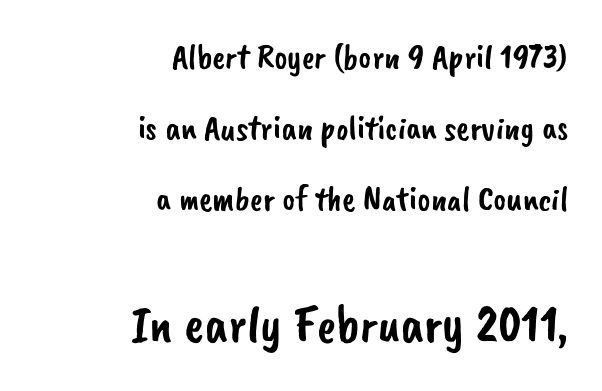
{"serif": "no", "width": "normal", "stroke_contrast": "low", "x_height": "small", "monospaced": "no", "underline": "no", "align": "right", "line_spacing": "loose", "line_spacing_ratio": 2.03, "letter_spacing": "normal", "letter_spacing_em": 0.0, "larger_block": "second", "size_ratio": 1.51, "glyph_px": 53}
